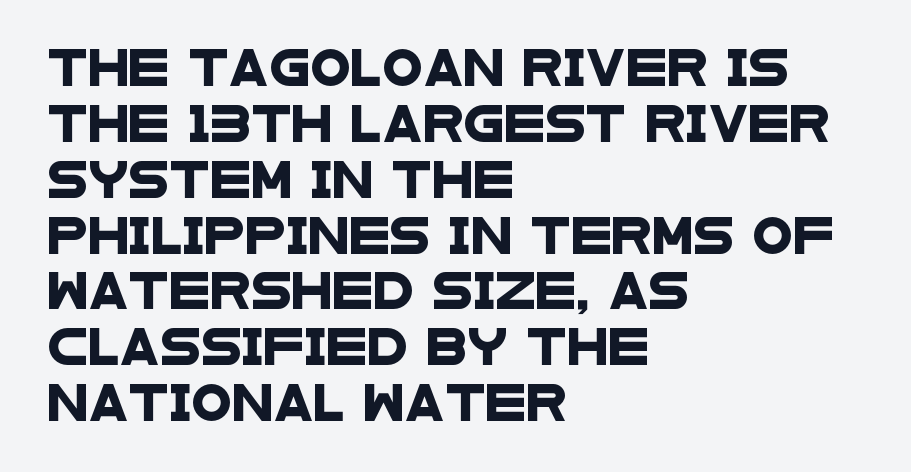
What kind of face is this? One without serifs — a sans. Descenders are the only things crossing below the line. In CSS terms this would be text-align: left. Regarding leading, the lines here are spaced in the standard way.
